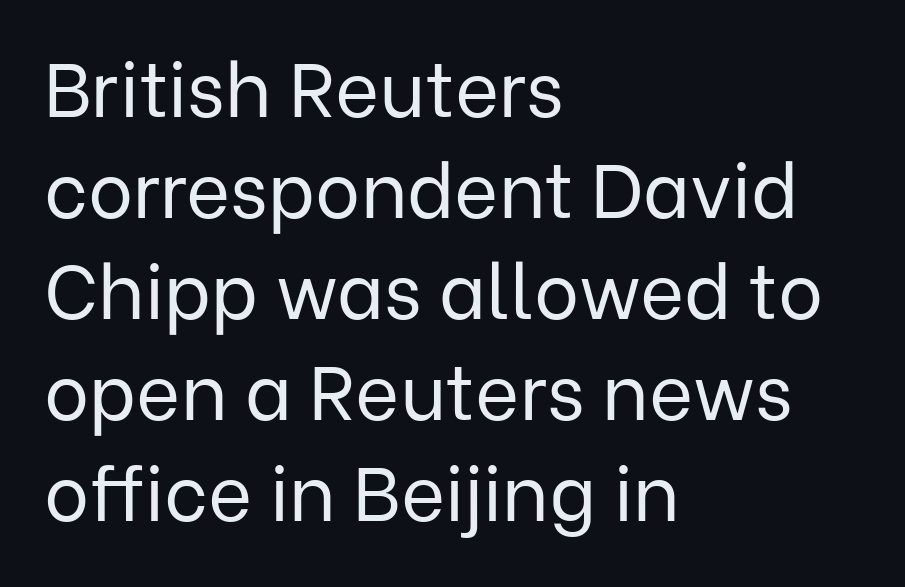
{"serif": "no", "italic": "no", "bold": "no", "weight": "regular", "width": "normal", "stroke_contrast": "low", "x_height": "medium", "monospaced": "no", "underline": "no", "align": "left", "line_spacing": "normal", "line_spacing_ratio": 1.33, "letter_spacing": "normal", "letter_spacing_em": 0.0, "glyph_px": 76}
